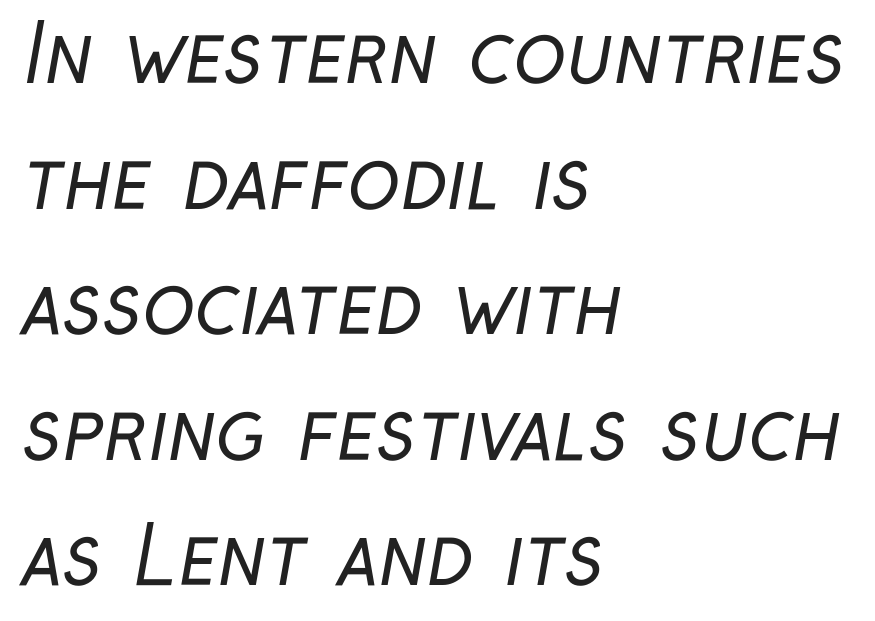
The image shows 79 px regular-weight, condensed sans-serif type; set left-aligned, normal line spacing (1.59x), normal letter spacing, not underlined; low stroke contrast and a medium x-height.
